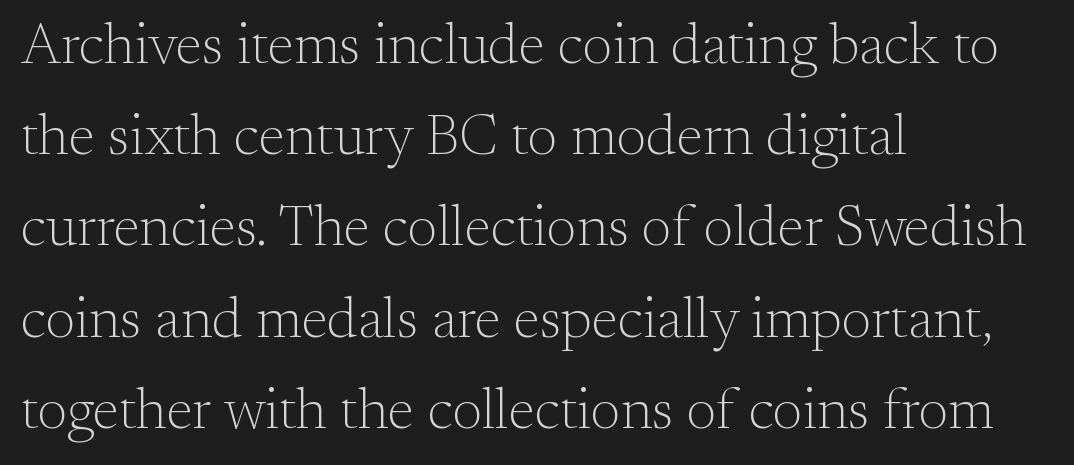
Q: Is the text bold? A: No.
Q: Is the text italic (slanted)? A: No, it is upright.
Q: Is the typeface a serif or a sans-serif typeface? A: Serif.
Q: Is the text underlined? A: No.
Q: How is the paragraph aligned? A: Left-aligned.
Q: Is the spacing between letters normal or unusually wide? A: Normal.
Q: Is the spacing between lines tight, normal or loose? A: Normal.
Q: Width (condensed, normal, or wide)? A: Normal.
Q: Stroke contrast? A: Medium.
Q: x-height? A: Small.
Q: Monospaced? A: No.
